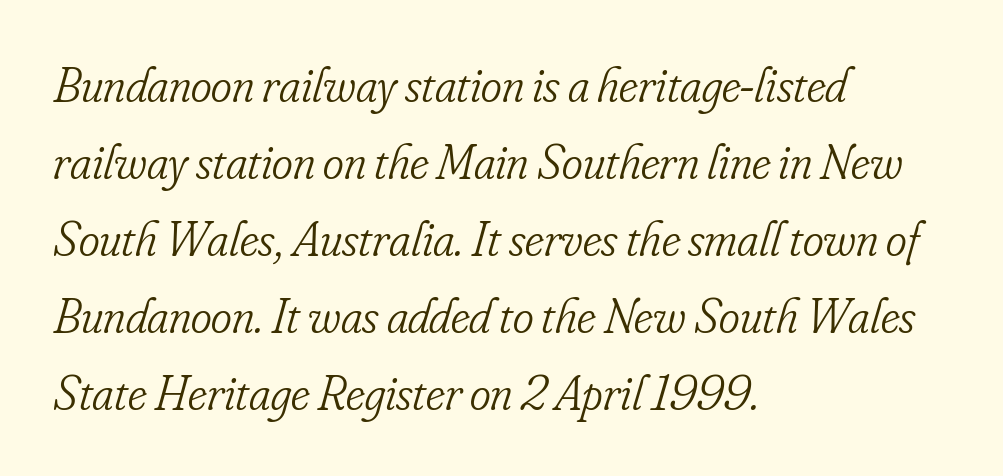
{"serif": "yes", "italic": "yes", "lean": "right", "slant_degrees": 16, "bold": "no", "weight": "light", "width": "condensed", "stroke_contrast": "low", "x_height": "small", "monospaced": "no", "underline": "no", "align": "left", "line_spacing": "normal", "line_spacing_ratio": 1.54, "letter_spacing": "normal", "letter_spacing_em": 0.0, "glyph_px": 50}
